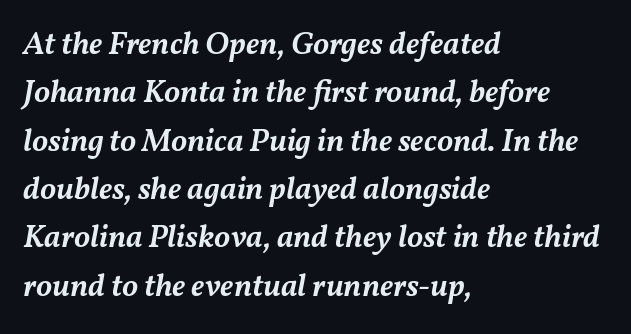
Q: Is the text bold? A: Semi-bold.
Q: Is the text italic (slanted)? A: Yes, it leans right by about 11 degrees.
Q: Is the text underlined? A: No.
Q: How is the paragraph aligned? A: Left-aligned.
Q: Is the spacing between letters normal or unusually wide? A: Normal.
Q: Is the spacing between lines tight, normal or loose? A: Normal.
Q: Width (condensed, normal, or wide)? A: Normal.
Q: Stroke contrast? A: Medium.
Q: x-height? A: Medium.
Q: Monospaced? A: No.
